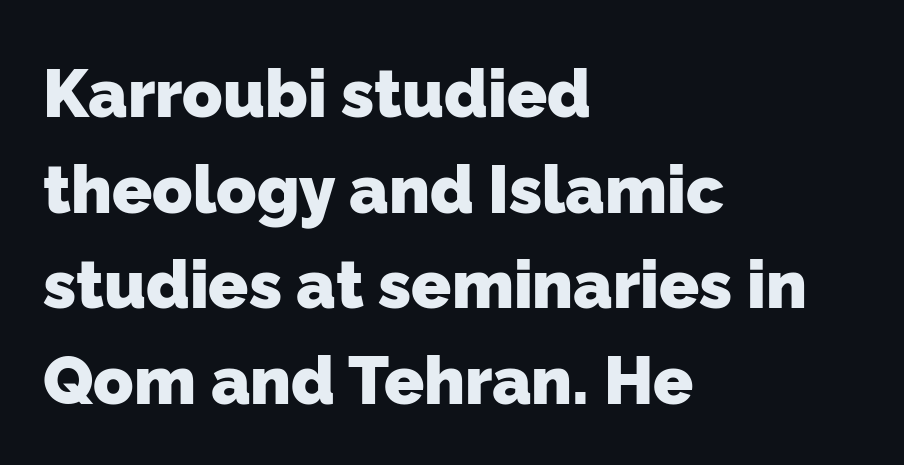
Q: Is the text bold? A: Yes.
Q: Is the typeface a serif or a sans-serif typeface? A: Sans-serif.
Q: Is the text underlined? A: No.
Q: How is the paragraph aligned? A: Left-aligned.
Q: Is the spacing between letters normal or unusually wide? A: Normal.
Q: Is the spacing between lines tight, normal or loose? A: Normal.
Q: Width (condensed, normal, or wide)? A: Normal.
Q: Stroke contrast? A: Low.
Q: x-height? A: Medium.
Q: Monospaced? A: No.
